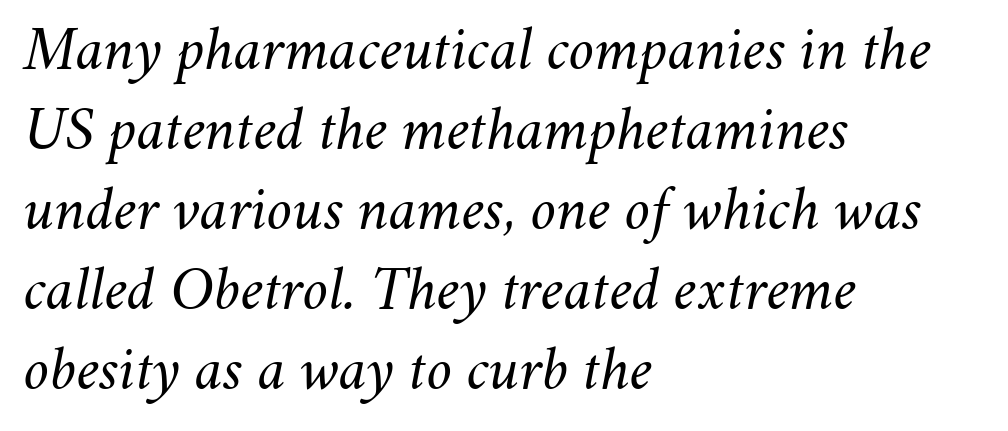
The image shows 62 px regular-weight type, italic (leaning right); set left-aligned, normal line spacing (1.29x), normal letter spacing, not underlined; medium stroke contrast and a small x-height.
